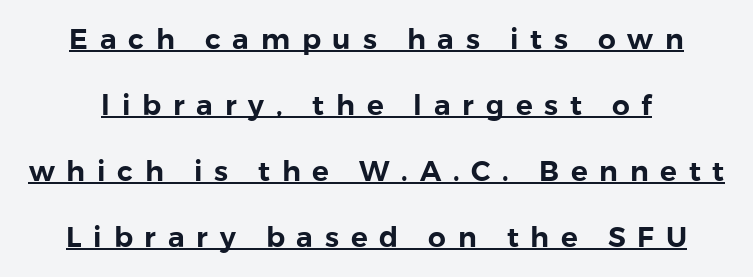
The image shows 28 px sans-serif type, upright; set loose line spacing (2.36x), unusually wide letter spacing (+0.42 em), underlined; a medium x-height.
